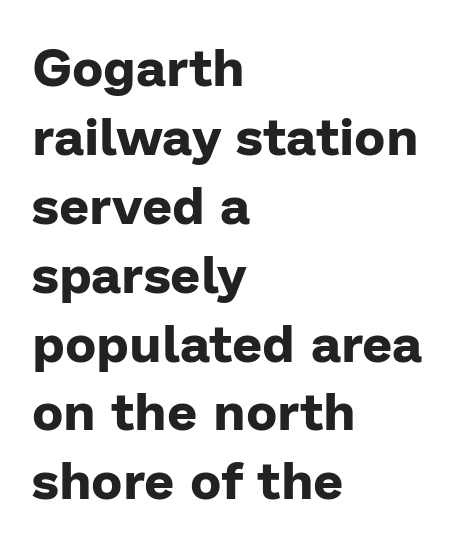
The image shows 53 px bold sans-serif type, upright; set left-aligned, normal line spacing (1.3x), normal letter spacing, not underlined; low stroke contrast and a medium x-height.
